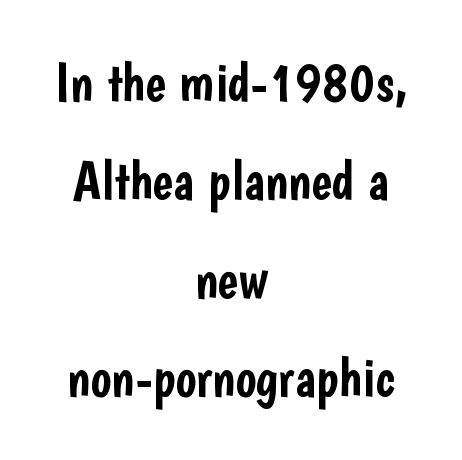
Q: Is the text italic (slanted)? A: No, it is upright.
Q: Is the typeface a serif or a sans-serif typeface? A: Sans-serif.
Q: Is the text underlined? A: No.
Q: How is the paragraph aligned? A: Centered.
Q: Is the spacing between letters normal or unusually wide? A: Normal.
Q: Width (condensed, normal, or wide)? A: Condensed.
Q: Stroke contrast? A: Low.
Q: x-height? A: Medium.
Q: Monospaced? A: No.
